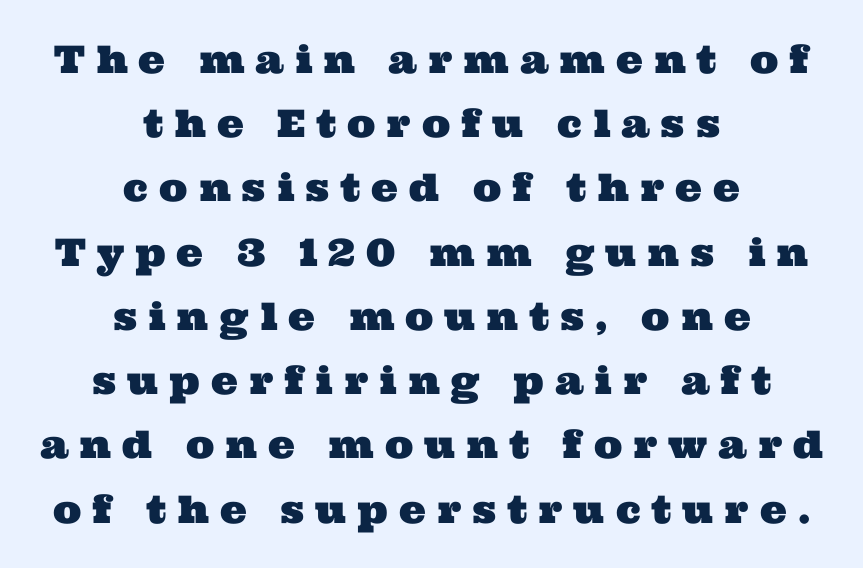
The image shows 38 px wide serif type; set centered, normal line spacing (1.69x), unusually wide letter spacing (+0.29 em), not underlined; medium stroke contrast and a medium x-height.
